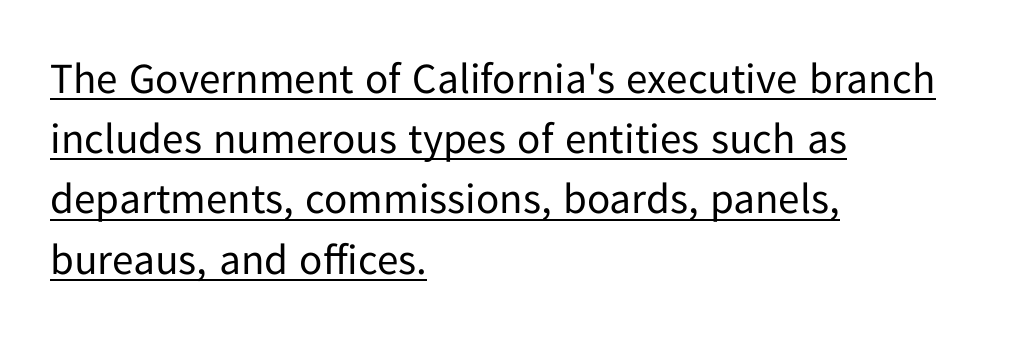
Q: Is the text bold? A: No.
Q: Is the text italic (slanted)? A: No, it is upright.
Q: Is the typeface a serif or a sans-serif typeface? A: Sans-serif.
Q: Is the text underlined? A: Yes.
Q: How is the paragraph aligned? A: Left-aligned.
Q: Is the spacing between letters normal or unusually wide? A: Normal.
Q: Is the spacing between lines tight, normal or loose? A: Normal.
Q: Width (condensed, normal, or wide)? A: Normal.
Q: Stroke contrast? A: Low.
Q: x-height? A: Medium.
Q: Monospaced? A: No.
